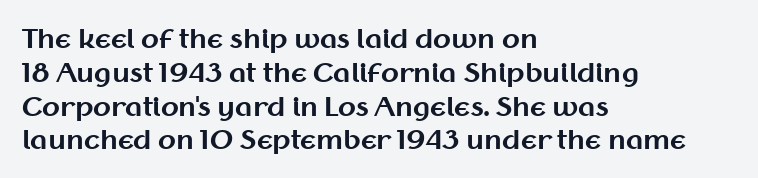
{"italic": "no", "bold": "yes", "underline": "no", "align": "left", "line_spacing": "normal", "line_spacing_ratio": 1.3, "letter_spacing": "normal", "letter_spacing_em": 0.0, "glyph_px": 26}
